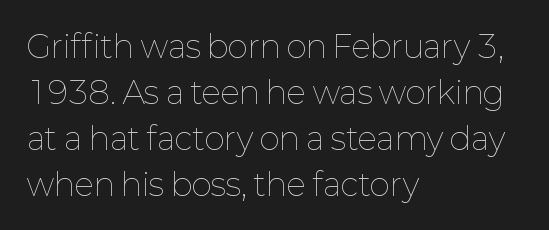
The lines sit at an ordinary, default distance from one another. The passage shown is typed in a proportional face where columns would drift. The type is set solid horizontally, with unmodified tracking. Notice how the passage keeps a crisp vertical edge on the left only. No chunkiness to these letters — they're not bold.
